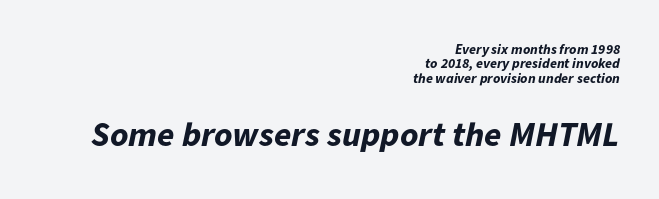
The image shows 35 px bold type, italic (leaning right); set right-aligned, tight line spacing (1.02x), normal letter spacing, not underlined; the second (bottom) block is 2.5x larger; low stroke contrast and a medium x-height.
